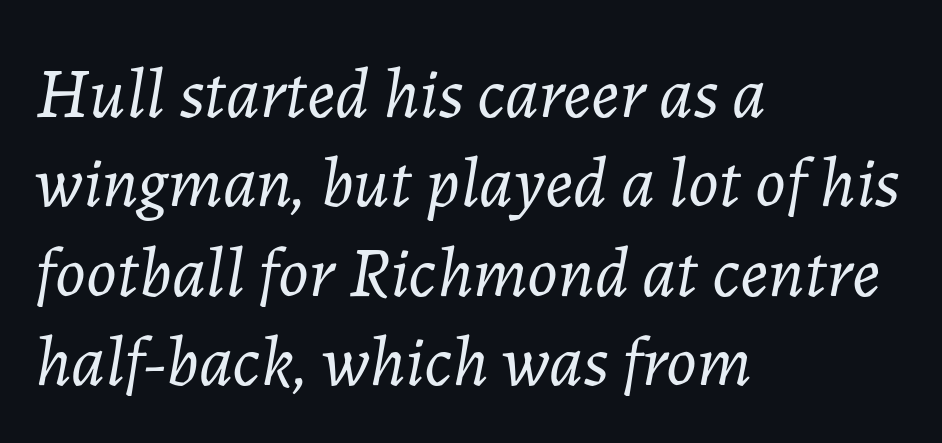
{"italic": "yes", "lean": "right", "slant_degrees": 7, "bold": "no", "weight": "light", "width": "normal", "stroke_contrast": "low", "x_height": "medium", "monospaced": "no", "underline": "no", "align": "left", "line_spacing": "normal", "line_spacing_ratio": 1.26, "letter_spacing": "normal", "letter_spacing_em": 0.0, "glyph_px": 71}
